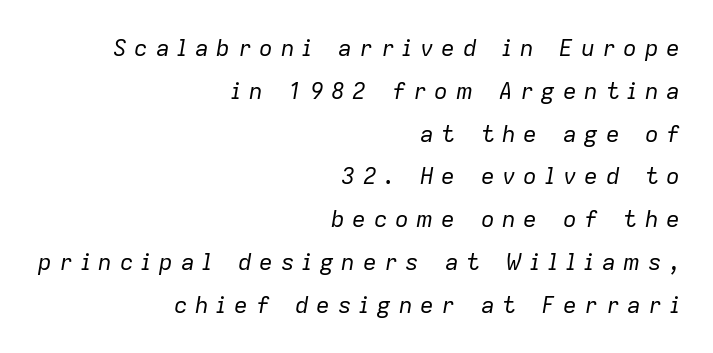
{"italic": "yes", "lean": "right", "slant_degrees": 9, "bold": "no", "underline": "no", "align": "right", "line_spacing_ratio": 1.86, "letter_spacing": "wide", "letter_spacing_em": 0.33, "glyph_px": 23}
